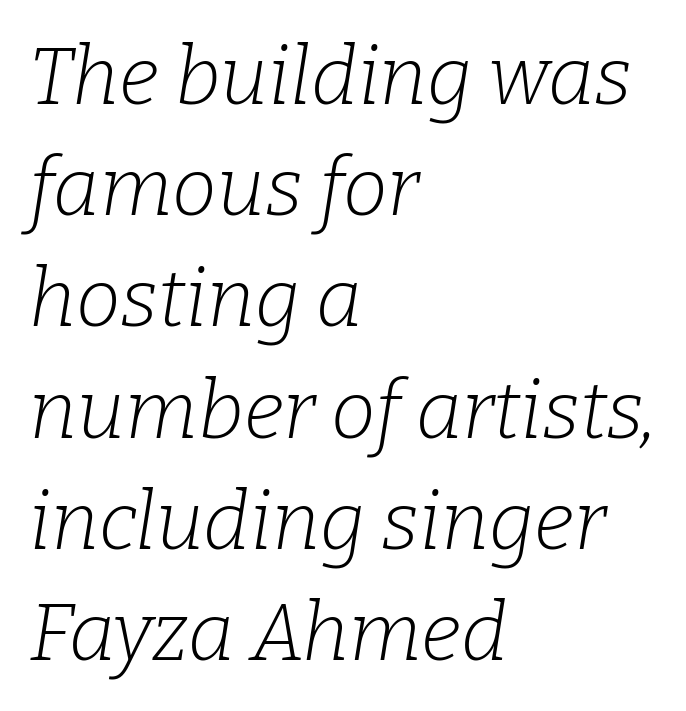
Is the type slanted? Yes — the strokes lean at a clear angle. These lines stack with their left ends in a neat column. Character widths vary here, with narrow letters taking less room than wide ones. Interline gaps are of average width in this sample. The rendering shows small feet on the letterforms — a serif design.
